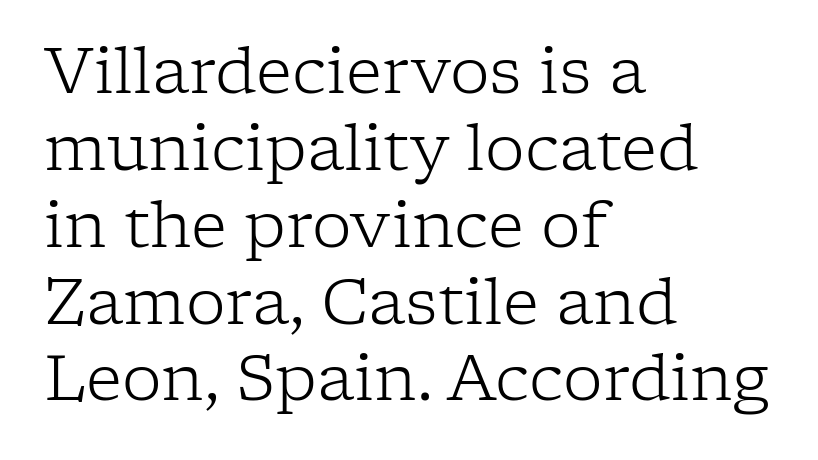
{"serif": "yes", "italic": "no", "bold": "no", "weight": "light", "width": "normal", "stroke_contrast": "low", "x_height": "medium", "monospaced": "no", "underline": "no", "align": "left", "line_spacing_ratio": 1.22, "letter_spacing": "normal", "letter_spacing_em": 0.0, "glyph_px": 63}
